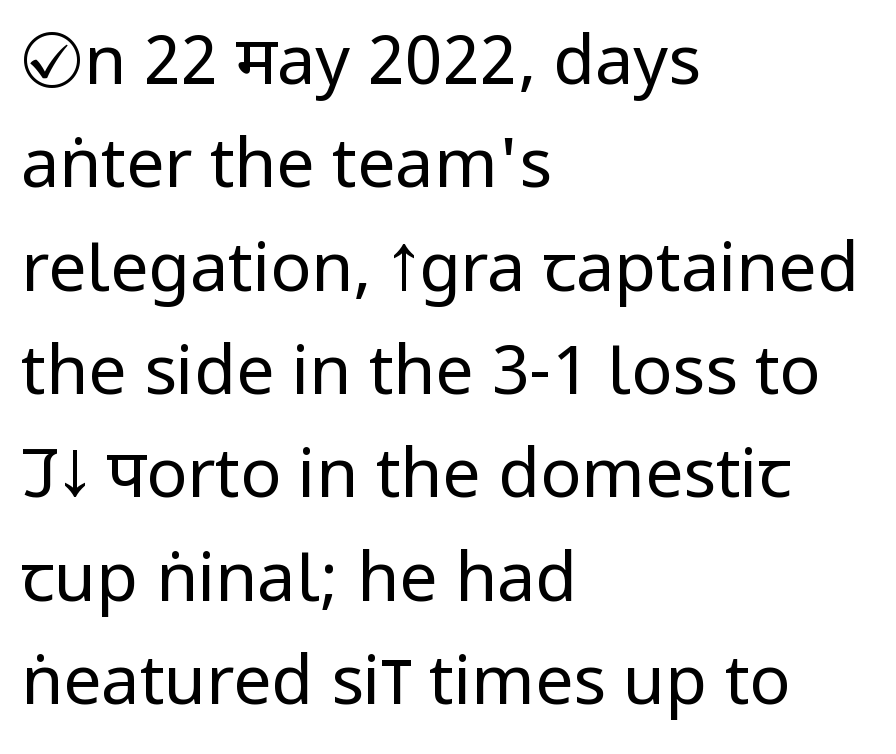
Q: Is the text bold? A: No.
Q: Is the text italic (slanted)? A: No, it is upright.
Q: Is the typeface a serif or a sans-serif typeface? A: Sans-serif.
Q: Is the text underlined? A: No.
Q: How is the paragraph aligned? A: Left-aligned.
Q: Is the spacing between letters normal or unusually wide? A: Normal.
Q: Is the spacing between lines tight, normal or loose? A: Normal.
Q: Width (condensed, normal, or wide)? A: Condensed.
Q: Stroke contrast? A: Low.
Q: x-height? A: Large.
Q: Monospaced? A: No.
